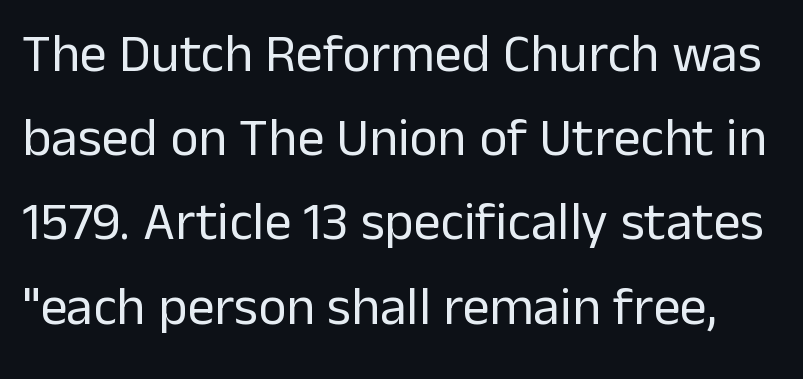
{"serif": "no", "italic": "no", "bold": "no", "weight": "regular", "width": "normal", "stroke_contrast": "low", "x_height": "medium", "monospaced": "no", "underline": "no", "line_spacing": "normal", "line_spacing_ratio": 1.56, "letter_spacing": "normal", "letter_spacing_em": 0.0, "glyph_px": 54}
